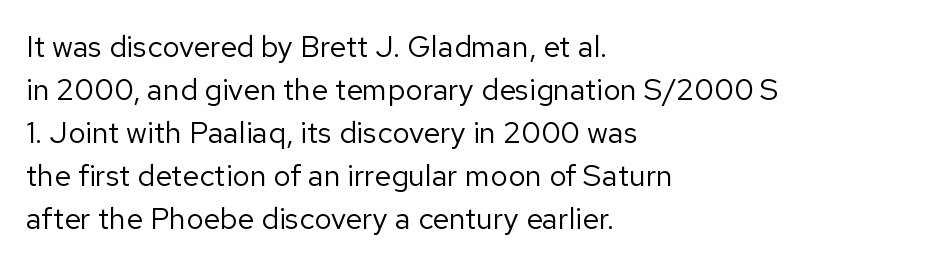
The image shows 30 px regular-weight sans-serif type, upright; set left-aligned, normal line spacing (1.43x), normal letter spacing, not underlined; low stroke contrast and a medium x-height.
